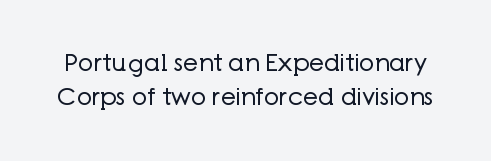
Q: Is the text bold? A: No.
Q: Is the text italic (slanted)? A: No, it is upright.
Q: Is the text underlined? A: No.
Q: Is the spacing between letters normal or unusually wide? A: Normal.
Q: Is the spacing between lines tight, normal or loose? A: Normal.
